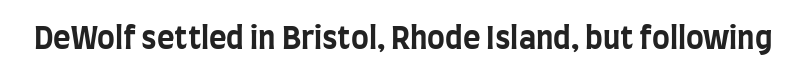
This sample uses an upright cut, with every glyph sitting square on the baseline. The foot of each line stays bare and open. The characters display no serif detailing; their extremities are plain. Heft: maximum for text — a bold. Characters follow at the spacing the type designer built in.
